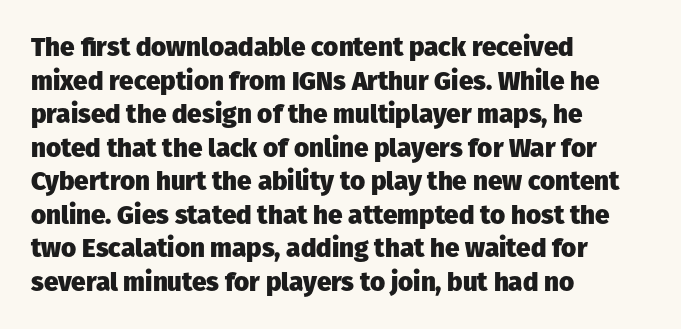
Q: Is the text bold? A: Yes.
Q: Is the text italic (slanted)? A: No, it is upright.
Q: Is the text underlined? A: No.
Q: How is the paragraph aligned? A: Left-aligned.
Q: Is the spacing between letters normal or unusually wide? A: Normal.
Q: Is the spacing between lines tight, normal or loose? A: Normal.
